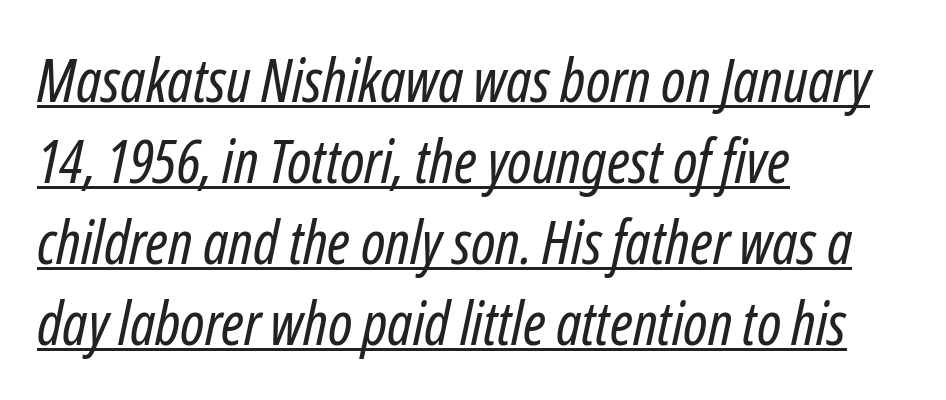
Q: Is the text bold? A: No.
Q: Is the text italic (slanted)? A: Yes, it leans right by about 12 degrees.
Q: Is the text underlined? A: Yes.
Q: How is the paragraph aligned? A: Left-aligned.
Q: Is the spacing between letters normal or unusually wide? A: Normal.
Q: Is the spacing between lines tight, normal or loose? A: Normal.
Q: Width (condensed, normal, or wide)? A: Condensed.
Q: Stroke contrast? A: Low.
Q: x-height? A: Medium.
Q: Monospaced? A: No.
